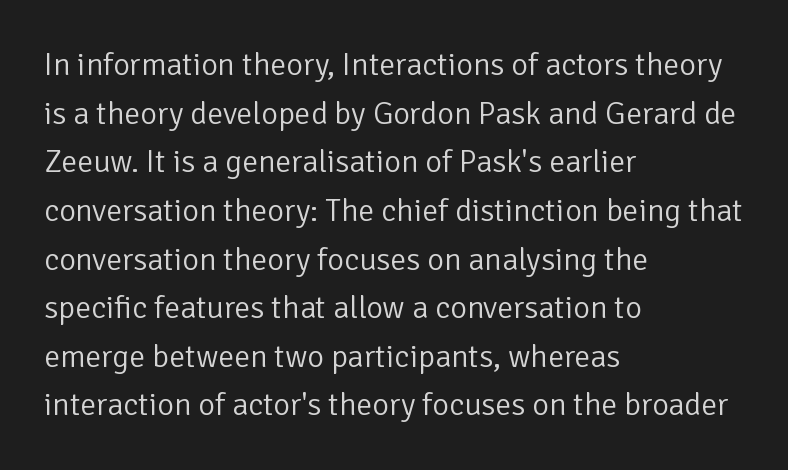
Q: Is the text bold? A: No.
Q: Is the text italic (slanted)? A: No, it is upright.
Q: Is the typeface a serif or a sans-serif typeface? A: Sans-serif.
Q: Is the text underlined? A: No.
Q: How is the paragraph aligned? A: Left-aligned.
Q: Is the spacing between letters normal or unusually wide? A: Normal.
Q: Is the spacing between lines tight, normal or loose? A: Normal.
Q: Width (condensed, normal, or wide)? A: Normal.
Q: Stroke contrast? A: Low.
Q: x-height? A: Medium.
Q: Monospaced? A: No.
